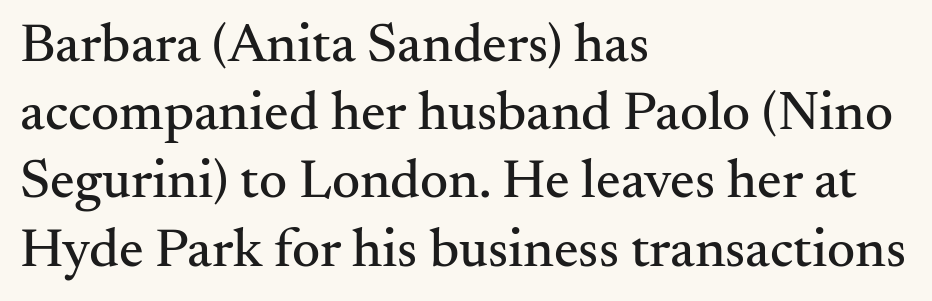
The lettering stays uniformly vertical, giving the passage a roman look. This rendering features lettering with no underline. Proportional: the letters do not fall into vertical columns. Alignment: flush left.
